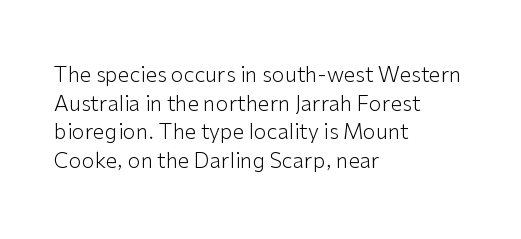
Line beginnings align vertically; line endings do not. Whoever set this chose a conventional vertical rhythm. Stroke mass is kept to a normal reading level or below. Nobody touched the tracking dial on this one.
